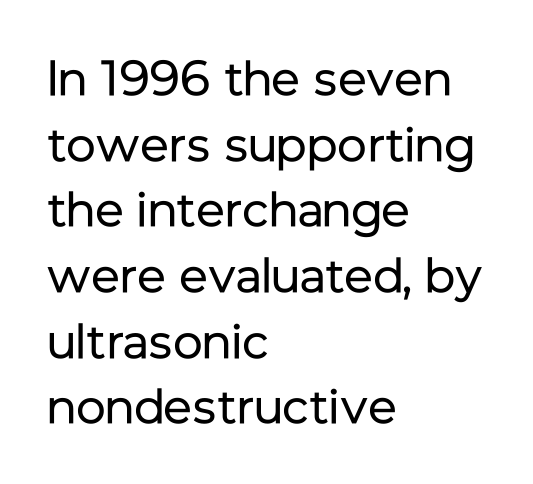
Q: Is the text bold? A: No.
Q: Is the text italic (slanted)? A: No, it is upright.
Q: Is the typeface a serif or a sans-serif typeface? A: Sans-serif.
Q: Is the text underlined? A: No.
Q: How is the paragraph aligned? A: Left-aligned.
Q: Is the spacing between letters normal or unusually wide? A: Normal.
Q: Is the spacing between lines tight, normal or loose? A: Normal.
Q: Width (condensed, normal, or wide)? A: Normal.
Q: Stroke contrast? A: Low.
Q: x-height? A: Medium.
Q: Monospaced? A: No.
